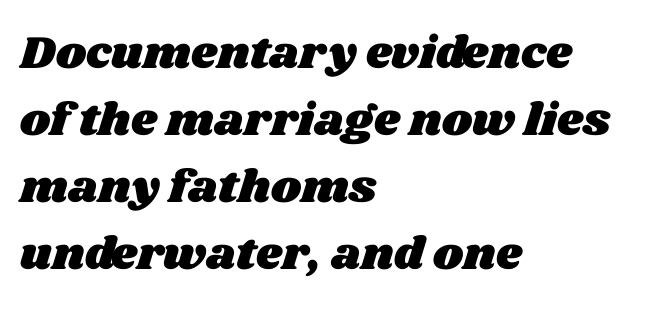
Q: Is the text underlined? A: No.
Q: How is the paragraph aligned? A: Left-aligned.
Q: Is the spacing between letters normal or unusually wide? A: Normal.
Q: Is the spacing between lines tight, normal or loose? A: Normal.
Q: Width (condensed, normal, or wide)? A: Wide.
Q: Stroke contrast? A: Medium.
Q: x-height? A: Large.
Q: Monospaced? A: No.
